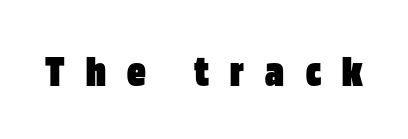
Any mark beneath the type? The region is blank. Grotesque or geometric, the face here clearly has no serifs. In terms of posture, this sample is upright. Looks like regular typesetting: each glyph gets only the width it needs.
